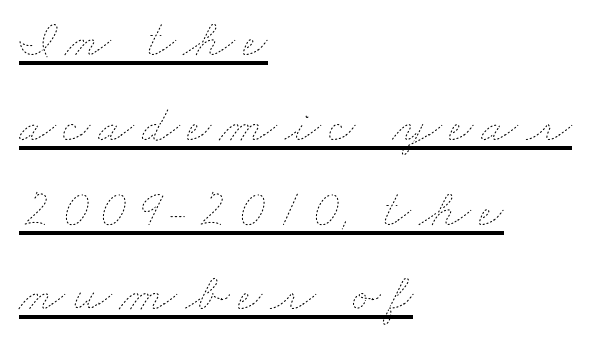
Here the designer chose a conventional face with non-uniform glyph widths. The string is rendered with underlining switched on. This is not heavy type; no bold has been used. The rag falls on the right side of this text block.
